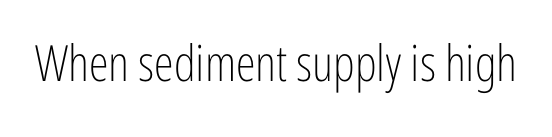
The image shows 50 px light, condensed sans-serif type, upright; set normal letter spacing, not underlined; low stroke contrast and a medium x-height.
